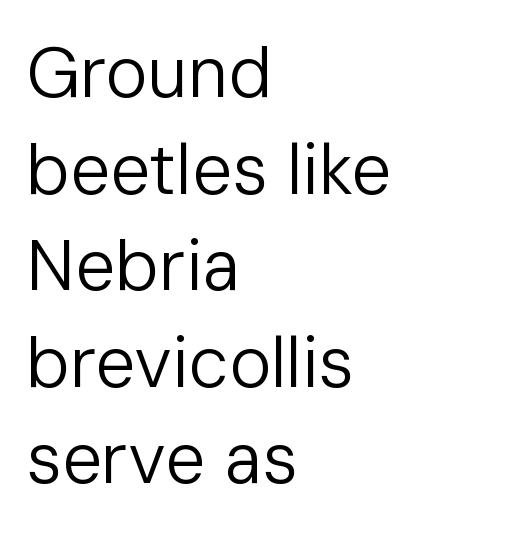
Lines of text with bare space underneath. Casual observation: everything's shoved over to the left. The lines sit at an ordinary, default distance from one another. You could not count columns in this text — the font is proportionally spaced. The weight tops out at a normal text grade. Is this a sans? Yes — the strokes have no serifs.
